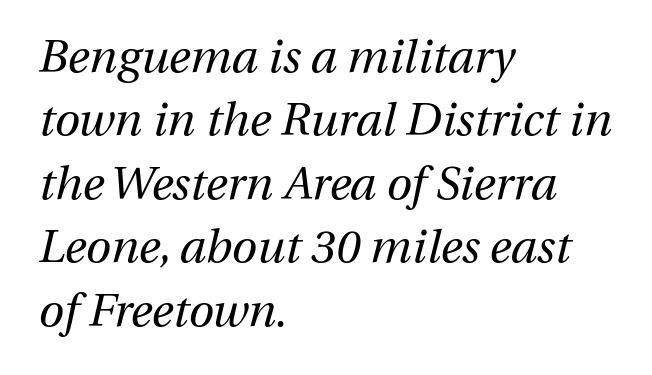
Compared with a typical body face, this is equally light or lighter still. This sample uses plain, unmodified letter spacing. The rendering uses a moderate line-height, typical for paragraphs. Emphasis-style slanted type is in use. The lines in this sample share a left origin and differ only in where they stop. The words here are not underlined.
